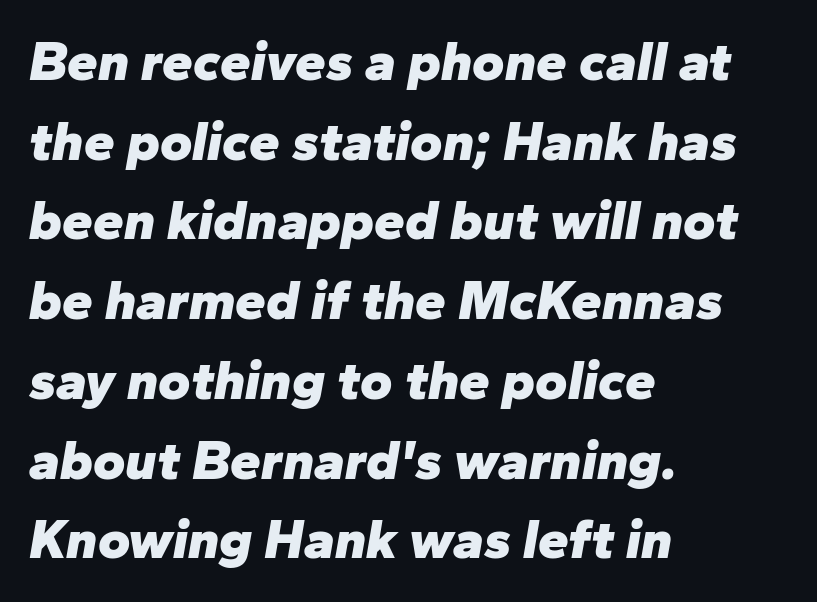
{"italic": "yes", "lean": "right", "slant_degrees": 10, "bold": "yes", "weight": "heavy", "width": "normal", "stroke_contrast": "low", "x_height": "medium", "monospaced": "no", "underline": "no", "align": "left", "line_spacing": "normal", "line_spacing_ratio": 1.45, "letter_spacing": "normal", "letter_spacing_em": 0.0, "glyph_px": 55}
